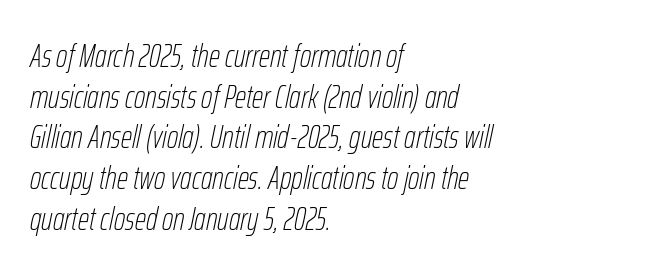
Alignment: flush left. Summary of vertical rhythm: regular, with standard interline spacing. What stands out about the letter spacing? Nothing — it is the standard amount. Stems here are at most as thick as an everyday book face. Do the characters align in a grid? No, the font is proportional. When letters slant like this, we call the style italic.
